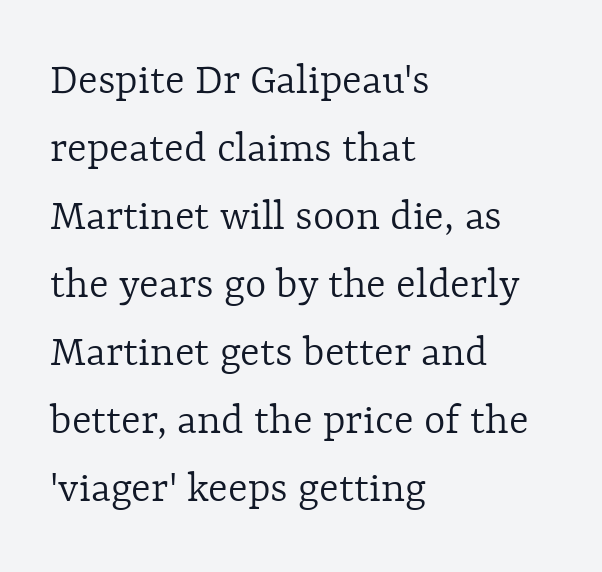
The image shows 46 px light type, upright; set left-aligned, normal line spacing (1.48x), normal letter spacing, not underlined; a medium x-height.
